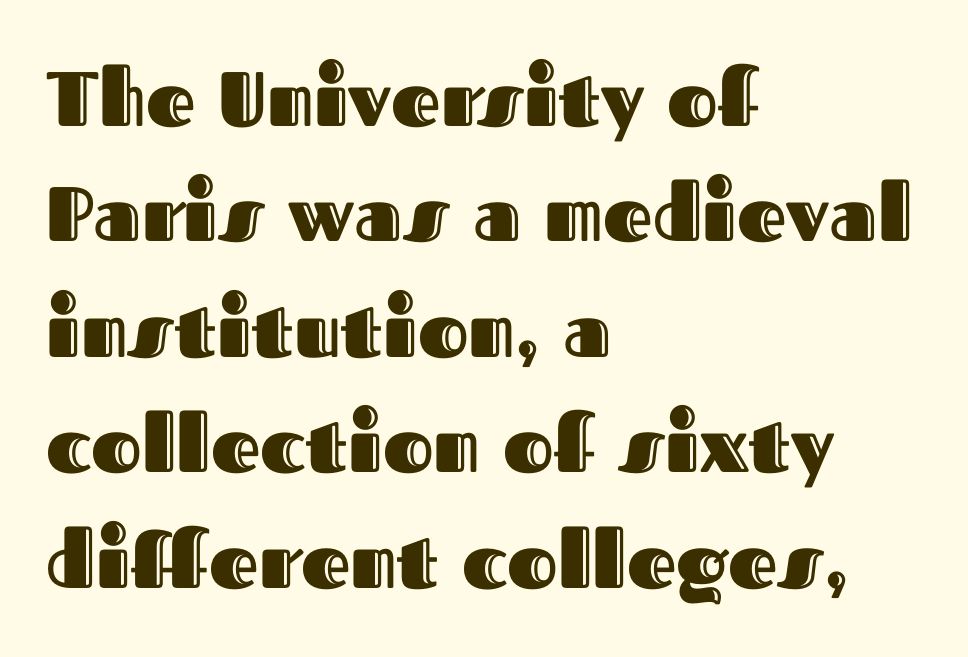
The image shows 77 px text type, upright; set left-aligned, normal line spacing (1.5x), normal letter spacing, not underlined; a medium x-height.
